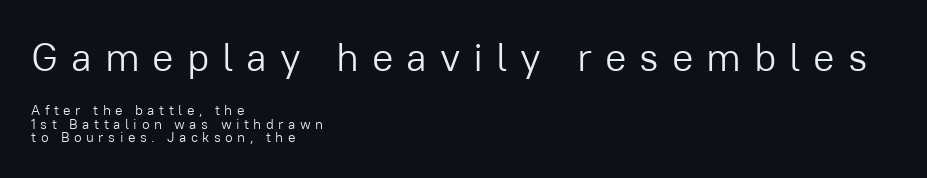
The specimen omits any rule beneath the text block's lines. Short note: letters widely spaced. The passage shown is typeset with a sans-serif family. The setting favours the left margin, as ordinary paragraphs usually do.
